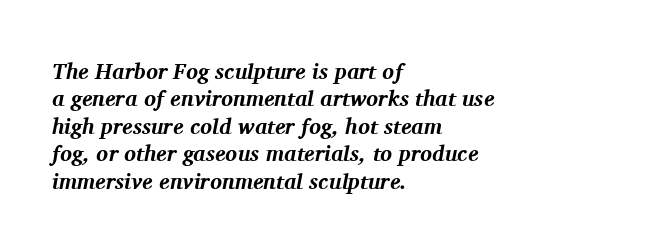
{"italic": "yes", "lean": "right", "slant_degrees": 11, "bold": "yes", "underline": "no", "align": "left", "line_spacing": "normal", "line_spacing_ratio": 1.25, "letter_spacing": "normal", "letter_spacing_em": 0.0, "glyph_px": 22}
